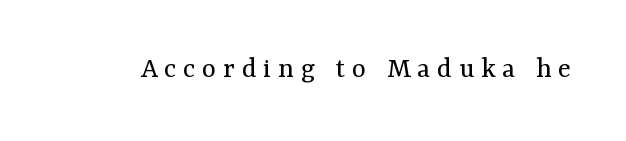
Q: Is the text bold? A: No.
Q: Is the text italic (slanted)? A: No, it is upright.
Q: Is the typeface a serif or a sans-serif typeface? A: Serif.
Q: Is the text underlined? A: No.
Q: Is the spacing between letters normal or unusually wide? A: Unusually wide.
Q: Width (condensed, normal, or wide)? A: Normal.
Q: Stroke contrast? A: Medium.
Q: x-height? A: Medium.
Q: Monospaced? A: No.
